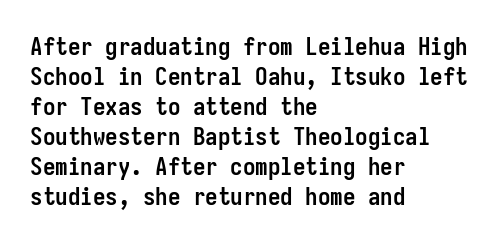
Default kerning and tracking; the words read as compact shapes. The letters stand upright; this is a roman face. Pretty heavy lettering here — definitely bold. The words here are not underlined.
